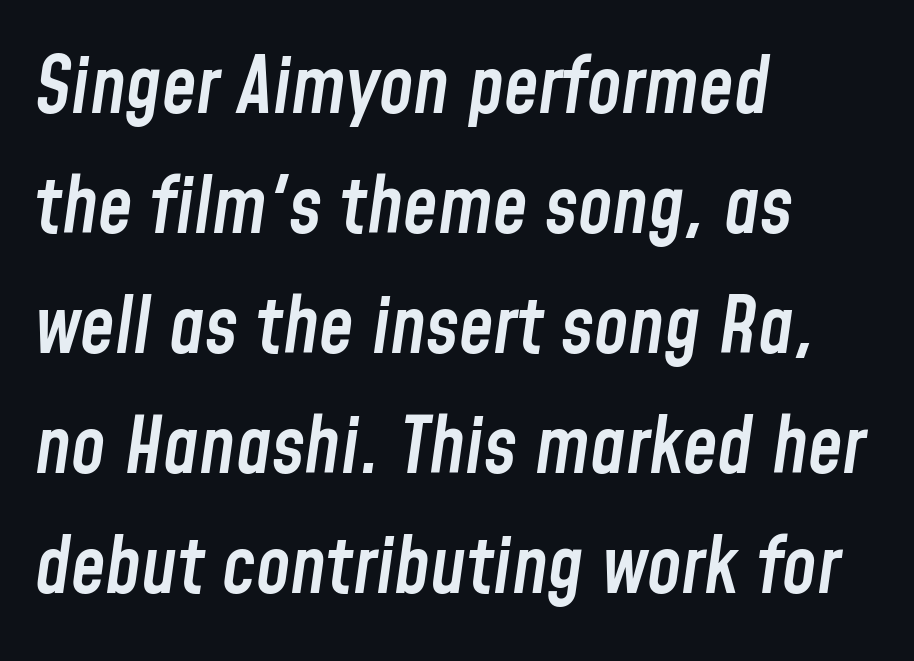
Every letter is mildly thick-stroked: semibold rather than bold. Nobody touched the tracking dial on this one. It's the slanting kind of type. All the whitespace from short lines collects on the right. Proportional: the letters do not fall into vertical columns.
